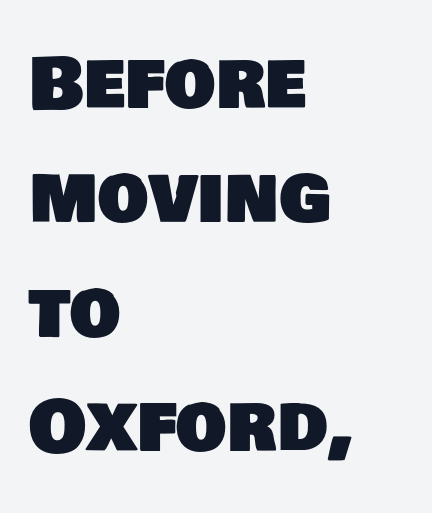
Q: Is the typeface a serif or a sans-serif typeface? A: Sans-serif.
Q: Is the text underlined? A: No.
Q: How is the paragraph aligned? A: Left-aligned.
Q: Is the spacing between letters normal or unusually wide? A: Normal.
Q: Is the spacing between lines tight, normal or loose? A: Normal.
Q: Width (condensed, normal, or wide)? A: Normal.
Q: Stroke contrast? A: Low.
Q: x-height? A: Large.
Q: Monospaced? A: No.
